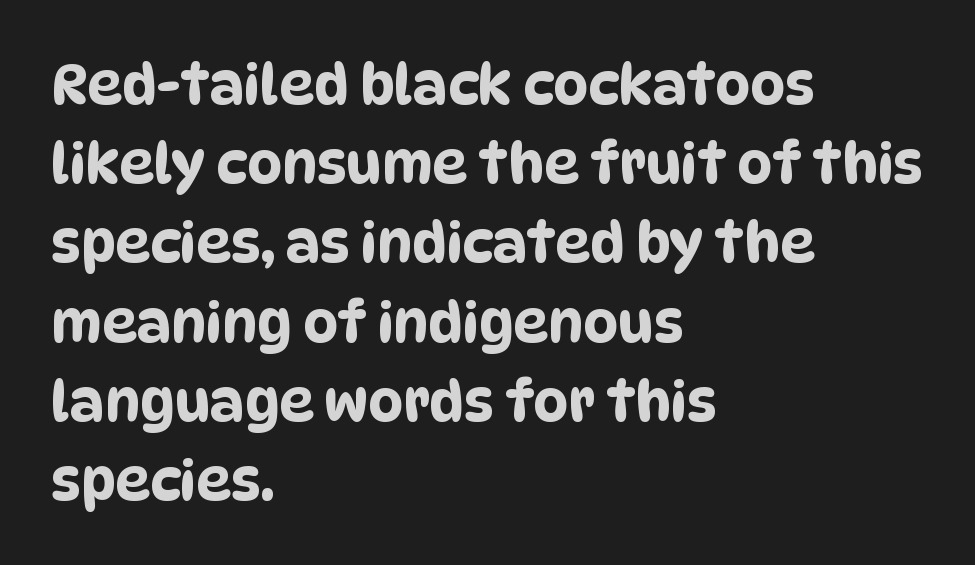
{"serif": "no", "width": "condensed", "stroke_contrast": "low", "x_height": "large", "monospaced": "no", "underline": "no", "align": "left", "line_spacing": "normal", "line_spacing_ratio": 1.44, "letter_spacing": "normal", "letter_spacing_em": 0.0, "glyph_px": 55}
